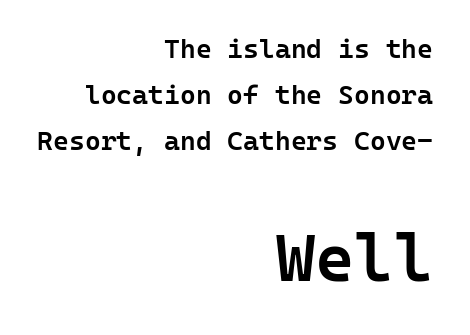
The image shows 67 px semibold sans-serif type, upright, monospaced; set right-aligned, line spacing 1.71x, normal letter spacing, not underlined; the second (bottom) block is 2.48x larger; low stroke contrast and a medium x-height.
